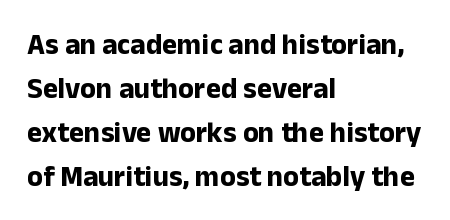
Reading down the column, the eye jumps a familiar distance to each next line. Each letter keeps its own natural width here, so spacing adapts to shape. Leftover space on each line is placed entirely after the last word. You could call the tracking neutral — neither tight nor loose. Check where the strokes stop: nothing finishes them off — pure sans.
